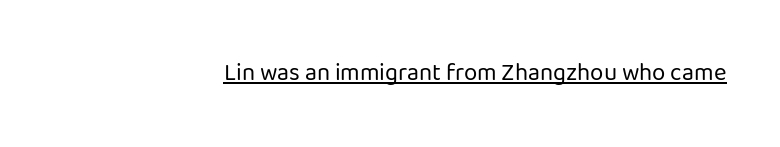
Tall strokes in this sample are plumb rather than angled. On a weight scale, this lands at 450 or below. In terms of letterspacing, this is plain default setting. A baseline rule has been typeset under these characters.
